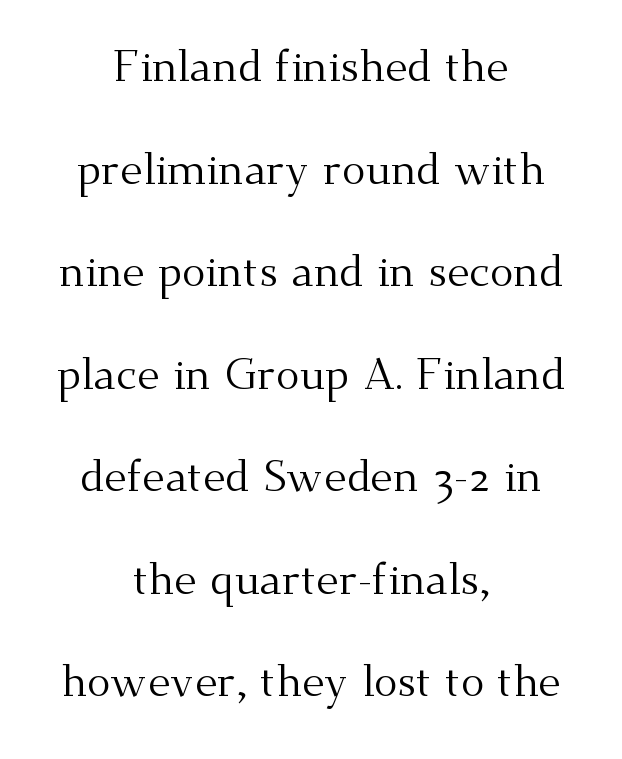
The image shows 44 px regular-weight serif type, upright; set centered, loose line spacing (2.33x), normal letter spacing, not underlined; medium stroke contrast and a small x-height.
